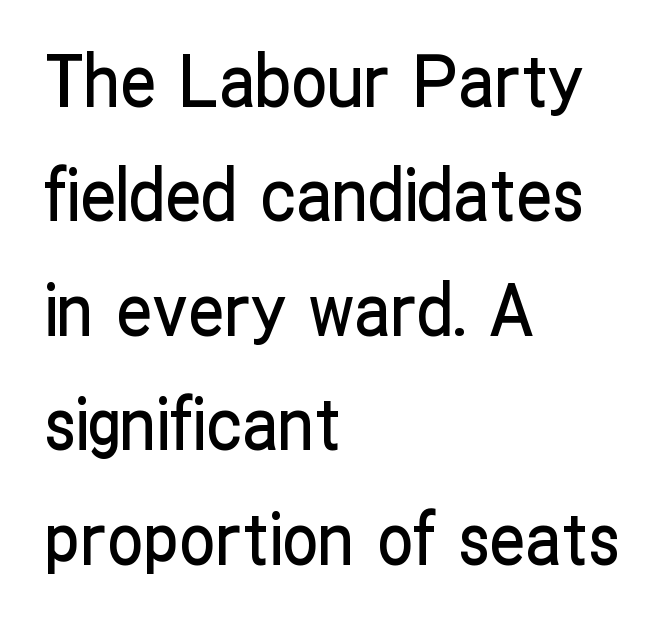
The image shows 72 px condensed sans-serif type, upright; set left-aligned, normal line spacing (1.59x), normal letter spacing, not underlined; low stroke contrast and a medium x-height.
